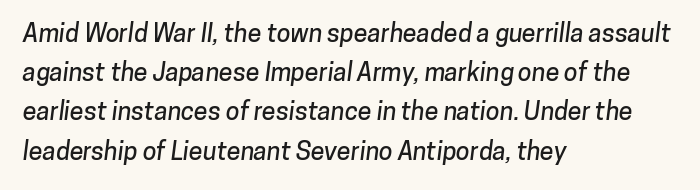
The lines are quadded left. Observe the ordinary spacing: letters are neighbours, not strangers. The string is rendered with underlining switched off. Each new line begins a customary step beneath the previous one.
